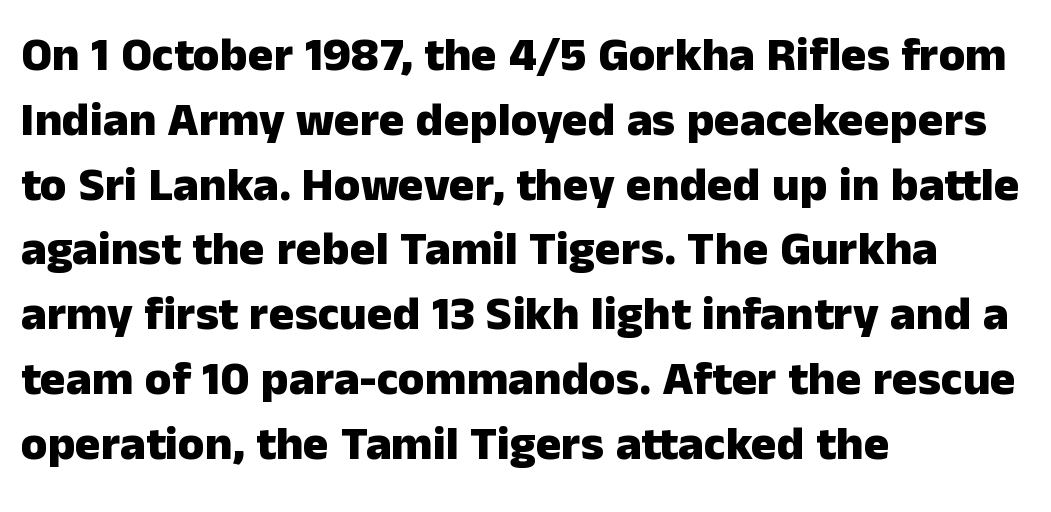
The image shows 48 px heavy sans-serif type, upright; set left-aligned, normal line spacing (1.35x), normal letter spacing, not underlined; low stroke contrast and a medium x-height.
